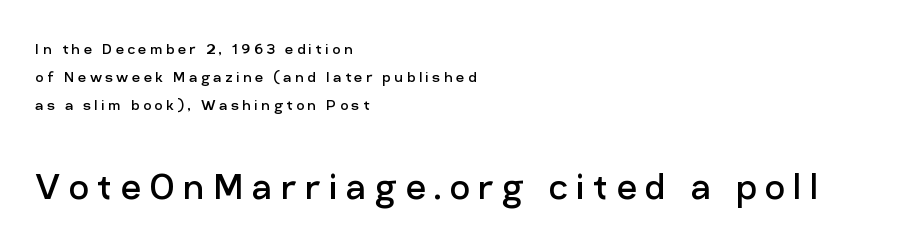
{"serif": "no", "italic": "no", "bold": "no", "weight": "regular", "width": "normal", "stroke_contrast": "low", "x_height": "medium", "monospaced": "no", "underline": "no", "align": "left", "line_spacing": "normal", "line_spacing_ratio": 1.55, "larger_block": "second", "size_ratio": 2.44, "glyph_px": 44}
